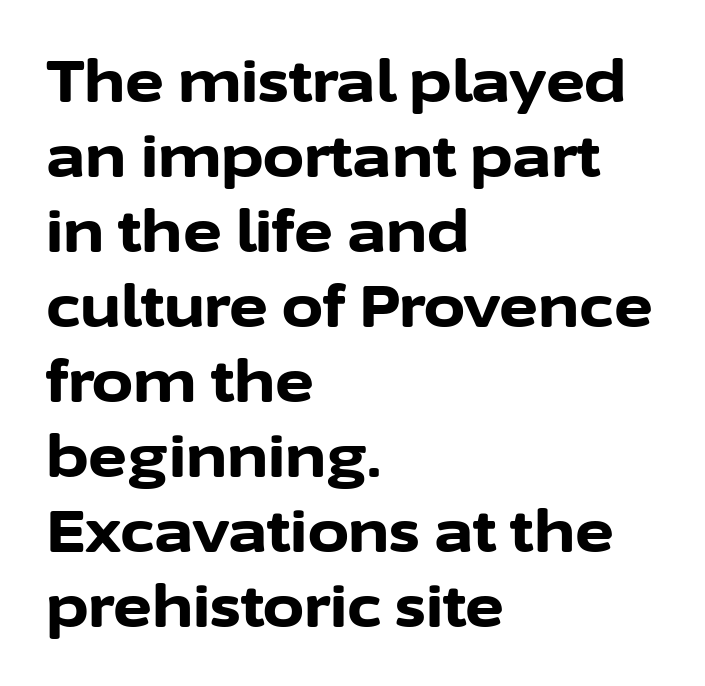
Q: Is the text bold? A: Yes.
Q: Is the text italic (slanted)? A: No, it is upright.
Q: Is the typeface a serif or a sans-serif typeface? A: Sans-serif.
Q: Is the text underlined? A: No.
Q: How is the paragraph aligned? A: Left-aligned.
Q: Is the spacing between letters normal or unusually wide? A: Normal.
Q: Is the spacing between lines tight, normal or loose? A: Normal.
Q: Width (condensed, normal, or wide)? A: Normal.
Q: Stroke contrast? A: Low.
Q: x-height? A: Medium.
Q: Monospaced? A: No.
